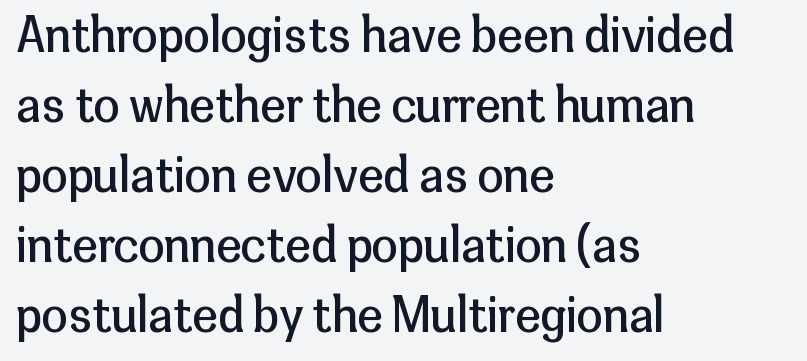
{"serif": "no", "italic": "no", "bold": "no", "weight": "regular", "width": "normal", "stroke_contrast": "low", "x_height": "medium", "monospaced": "no", "underline": "no", "align": "left", "line_spacing": "normal", "line_spacing_ratio": 1.49, "letter_spacing": "normal", "letter_spacing_em": 0.0, "glyph_px": 47}
